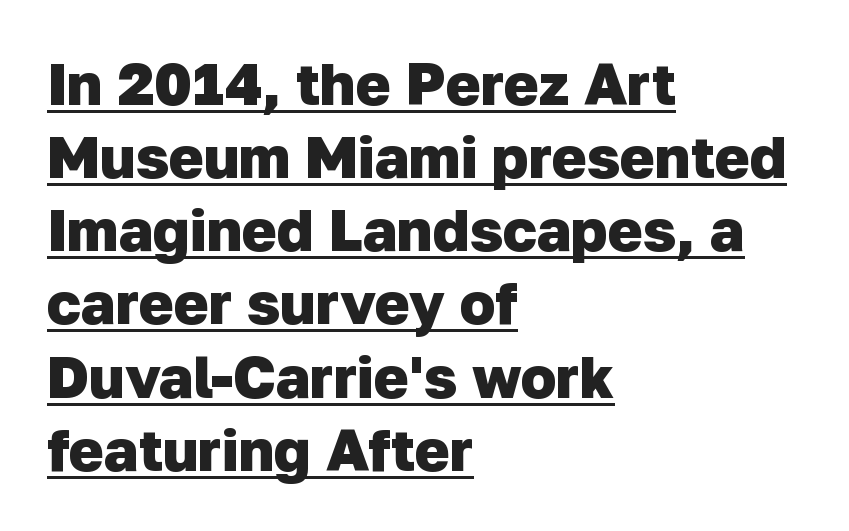
The type is set solid horizontally, with unmodified tracking. This sample uses a sans-serif face. The letters advance in unequal steps, a hallmark of proportional type. Layout note: lines flush left. The face used here has the dense, thick strokes of a bold. Emphasis is given by a line drawn under the lettering.
